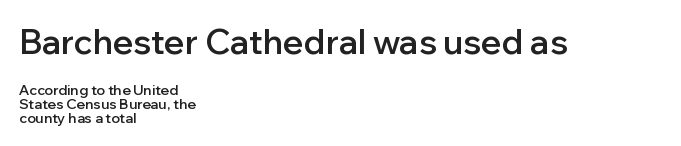
The image shows 34 px semibold sans-serif type, upright; set left-aligned, tight line spacing (0.99x), normal letter spacing, not underlined; the first (top) block is 2.43x larger; low stroke contrast and a medium x-height.
